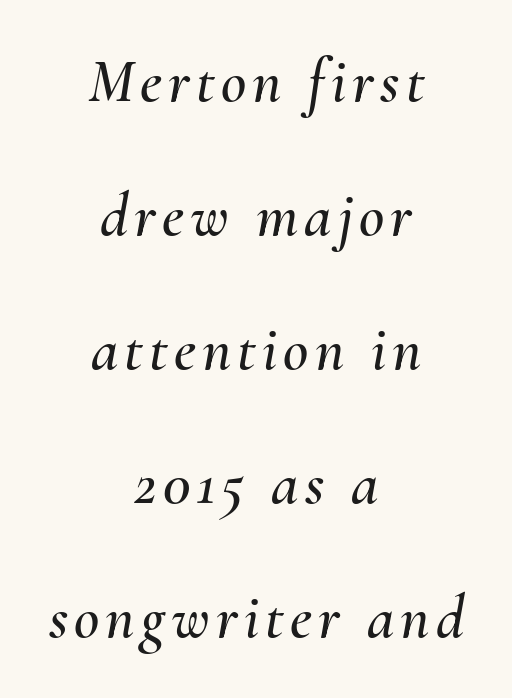
Q: Is the text italic (slanted)? A: Yes, it leans right by about 10 degrees.
Q: Is the text underlined? A: No.
Q: How is the paragraph aligned? A: Centered.
Q: Is the spacing between lines tight, normal or loose? A: Loose.
Q: Width (condensed, normal, or wide)? A: Normal.
Q: Stroke contrast? A: Medium.
Q: x-height? A: Small.
Q: Monospaced? A: No.
